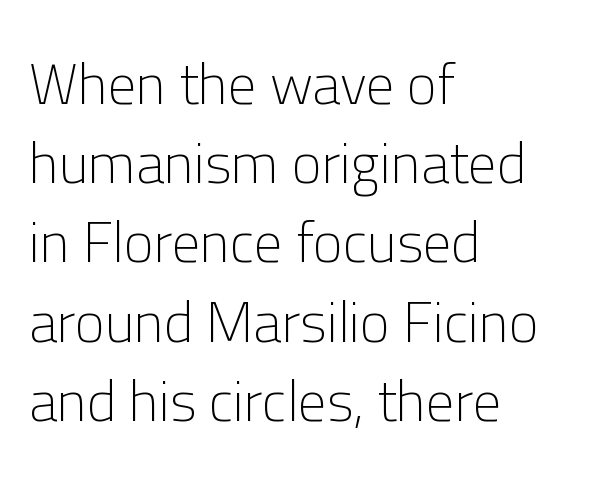
Q: Is the text bold? A: No.
Q: Is the text italic (slanted)? A: No, it is upright.
Q: Is the typeface a serif or a sans-serif typeface? A: Sans-serif.
Q: Is the text underlined? A: No.
Q: How is the paragraph aligned? A: Left-aligned.
Q: Is the spacing between letters normal or unusually wide? A: Normal.
Q: Is the spacing between lines tight, normal or loose? A: Normal.
Q: Width (condensed, normal, or wide)? A: Normal.
Q: Stroke contrast? A: Low.
Q: x-height? A: Medium.
Q: Monospaced? A: No.
